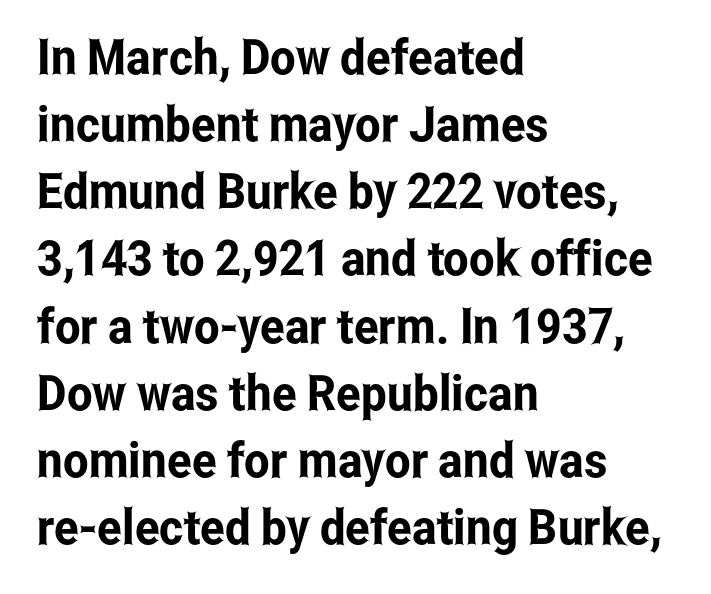
Q: Is the text italic (slanted)? A: No, it is upright.
Q: Is the typeface a serif or a sans-serif typeface? A: Sans-serif.
Q: Is the text underlined? A: No.
Q: How is the paragraph aligned? A: Left-aligned.
Q: Is the spacing between letters normal or unusually wide? A: Normal.
Q: Is the spacing between lines tight, normal or loose? A: Normal.
Q: Width (condensed, normal, or wide)? A: Condensed.
Q: Stroke contrast? A: Low.
Q: x-height? A: Medium.
Q: Monospaced? A: No.
